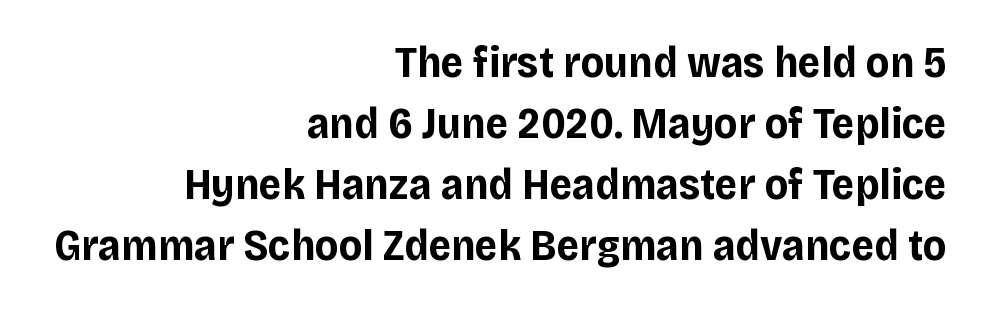
The image shows 44 px bold sans-serif type, upright; set right-aligned, normal line spacing (1.39x), normal letter spacing, not underlined; low stroke contrast and a large x-height.
